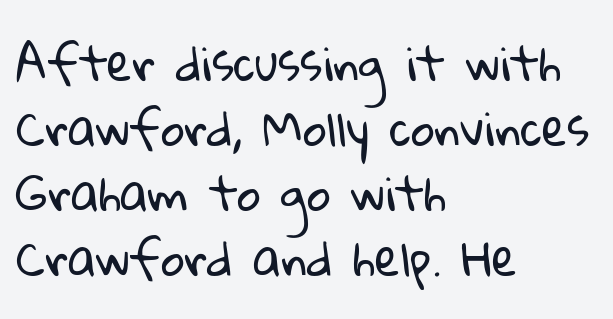
The image shows 46 px regular-weight sans-serif type; set left-aligned, normal line spacing (1.41x), normal letter spacing, not underlined; low stroke contrast and a medium x-height.
